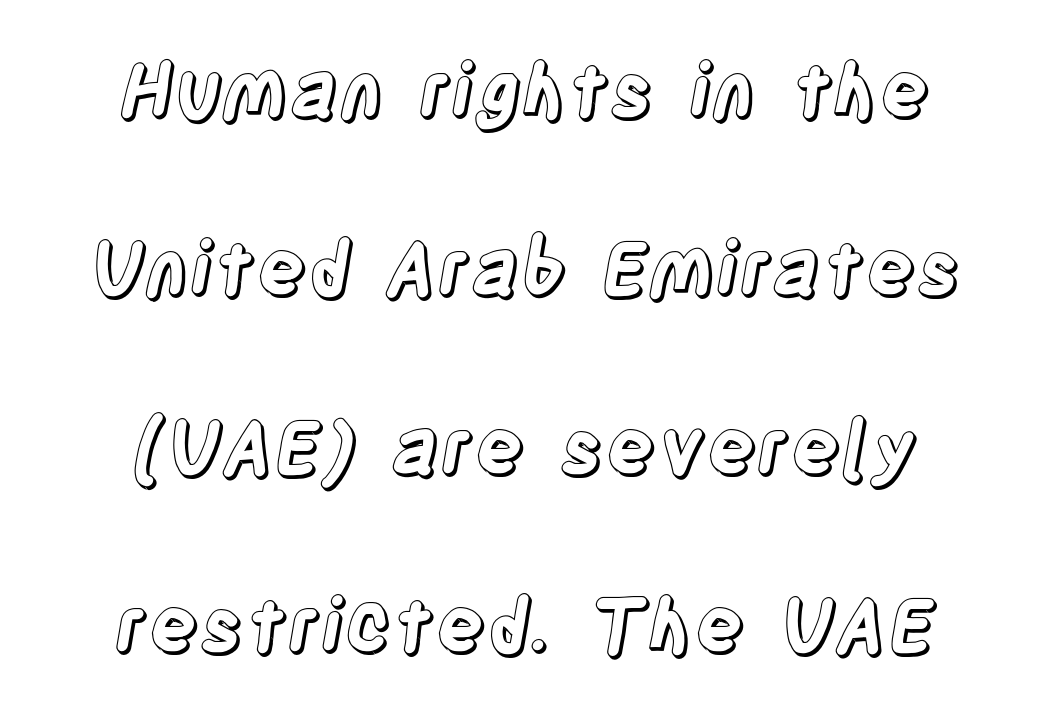
{"width": "condensed", "x_height": "large", "monospaced": "no", "underline": "no", "line_spacing": "loose", "line_spacing_ratio": 2.38, "letter_spacing": "normal", "letter_spacing_em": 0.0, "glyph_px": 75}
